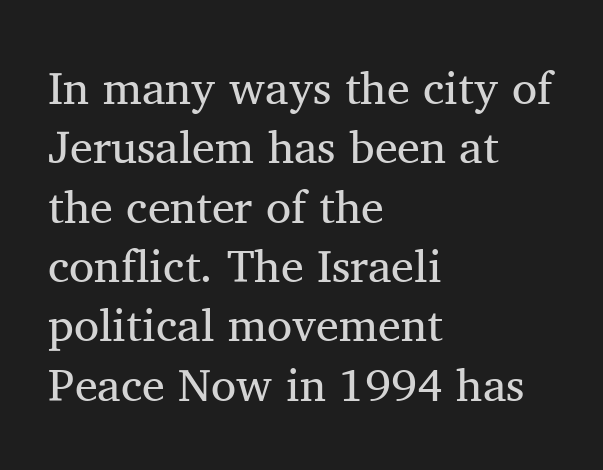
Is the block centered? No — it sits flush against the left margin. Rendered with straight, roman letterforms. You could not count columns in this text — the font is proportionally spaced. Each word holds together tightly as a unit, with standard inter-letter gaps. The type family on display is of the serif kind.
